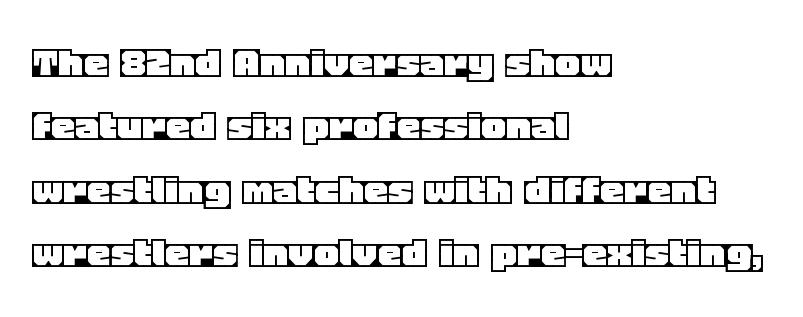
The image shows 48 px text type, upright; set left-aligned, normal line spacing (1.32x), normal letter spacing, not underlined; a large x-height.
